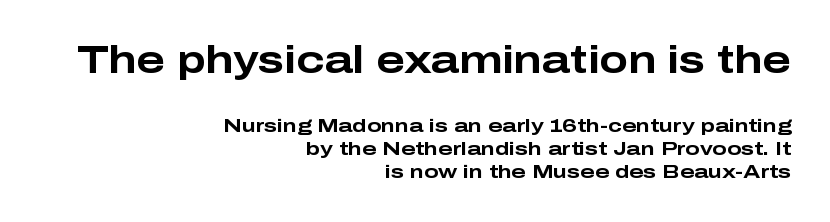
{"serif": "no", "italic": "no", "bold": "yes", "weight": "bold", "width": "wide", "stroke_contrast": "low", "x_height": "medium", "monospaced": "no", "underline": "no", "align": "right", "line_spacing_ratio": 1.21, "letter_spacing": "normal", "letter_spacing_em": 0.0, "larger_block": "first", "size_ratio": 2.0, "glyph_px": 38}
